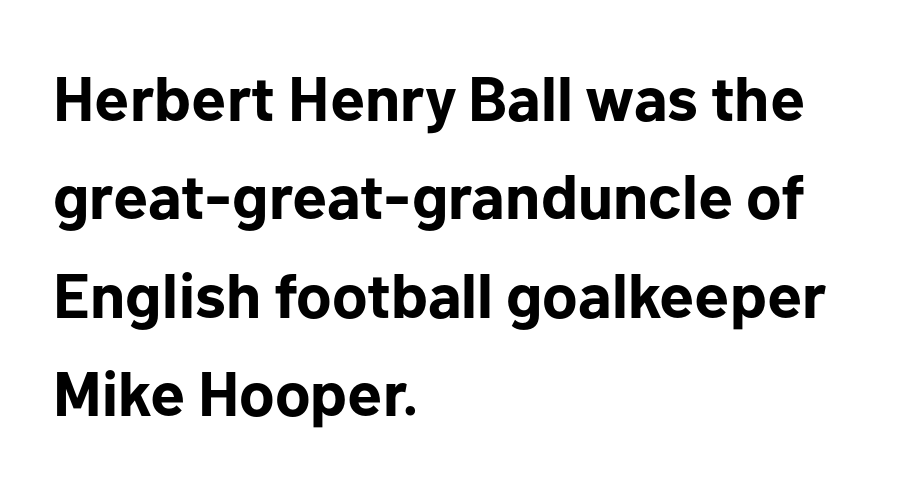
Q: Is the text bold? A: Yes.
Q: Is the text italic (slanted)? A: No, it is upright.
Q: Is the typeface a serif or a sans-serif typeface? A: Sans-serif.
Q: Is the text underlined? A: No.
Q: How is the paragraph aligned? A: Left-aligned.
Q: Is the spacing between letters normal or unusually wide? A: Normal.
Q: Is the spacing between lines tight, normal or loose? A: Normal.
Q: Width (condensed, normal, or wide)? A: Normal.
Q: Stroke contrast? A: Low.
Q: x-height? A: Medium.
Q: Monospaced? A: No.
